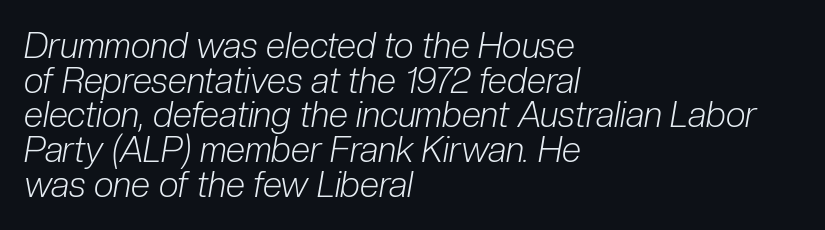
No letter is thick-stroked: the sample isn't bold. Notice how the passage keeps a crisp vertical edge on the left only. There's an unmistakable incline to the writing here. The rendering keeps characters at their native spacing. Plain, unruled lines of type.
